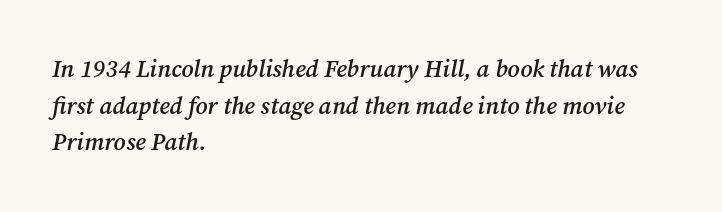
The face used here is rendered with its standard letterfit. Line beginnings align vertically; line endings do not. Compared with an ordinary text face, these strokes are moderately heavier — a semibold. Reading down the column, the eye jumps a familiar distance to each next line. The axis of the letterforms is tilted away from vertical.
